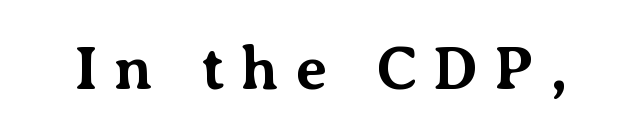
Unlike a clean sans, this face finishes its strokes with serifs. The typesetting leans heavy: a genuine bold. Underlining? Definitely not there. Posture: straight, roman, zero tilt.
